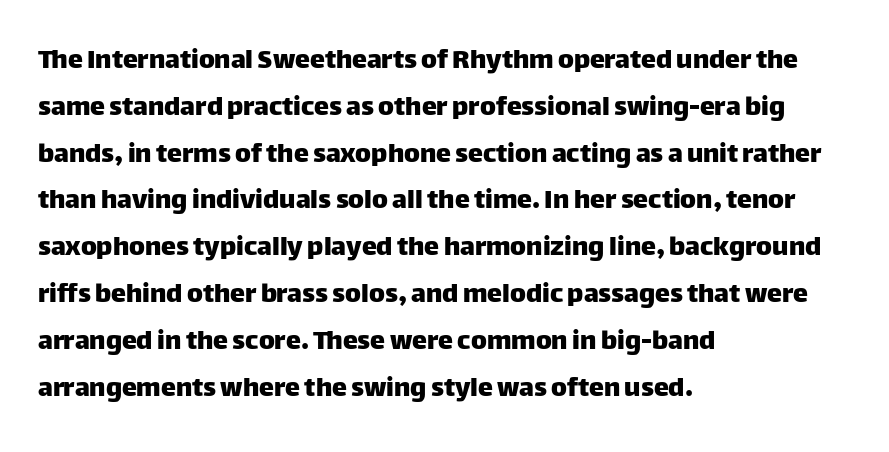
The lettering holds an erect, upright posture throughout. The leading is moderate, giving the passage an even texture. Honestly, the letter spacing is just normal — you wouldn't notice it. You could not count columns in this text — the font is proportionally spaced. This rendering uses left alignment, leaving the right contour irregular.
